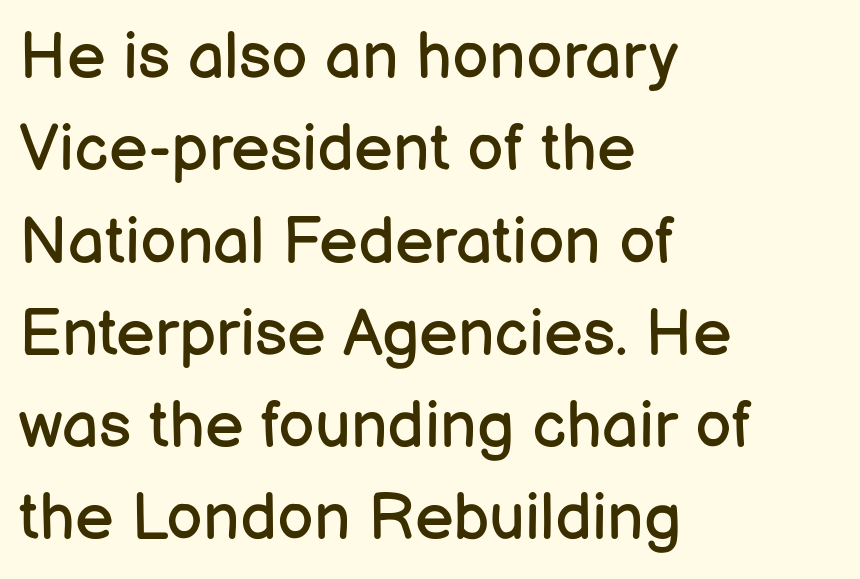
{"serif": "no", "italic": "no", "bold": "no", "weight": "regular", "width": "normal", "stroke_contrast": "low", "x_height": "medium", "monospaced": "no", "underline": "no", "align": "left", "line_spacing": "normal", "line_spacing_ratio": 1.42, "letter_spacing": "normal", "letter_spacing_em": 0.0, "glyph_px": 65}
